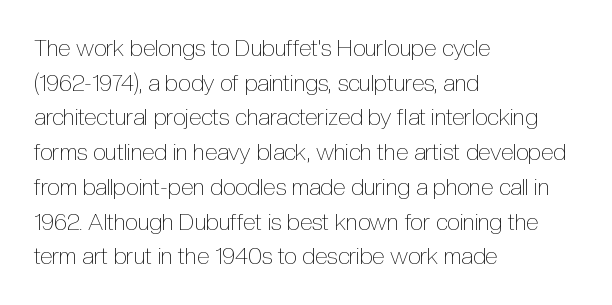
{"italic": "no", "bold": "no", "underline": "no", "align": "left", "line_spacing": "normal", "line_spacing_ratio": 1.51, "letter_spacing": "normal", "letter_spacing_em": 0.0, "glyph_px": 23}
